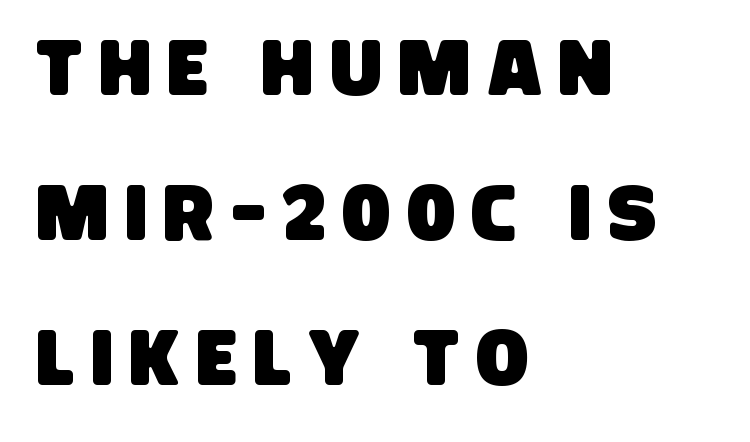
The image shows 78 px condensed sans-serif type; set left-aligned, line spacing 1.86x, unusually wide letter spacing (+0.21 em), not underlined; low stroke contrast and a large x-height.
